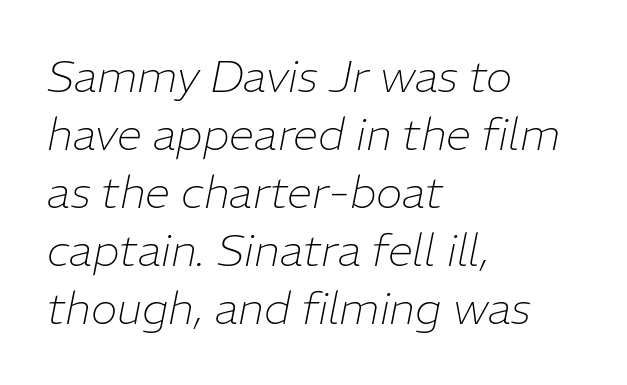
Q: Is the text bold? A: No.
Q: Is the text italic (slanted)? A: Yes, it leans right by about 11 degrees.
Q: Is the text underlined? A: No.
Q: How is the paragraph aligned? A: Left-aligned.
Q: Is the spacing between letters normal or unusually wide? A: Normal.
Q: Is the spacing between lines tight, normal or loose? A: Normal.
Q: Width (condensed, normal, or wide)? A: Normal.
Q: Stroke contrast? A: Low.
Q: x-height? A: Medium.
Q: Monospaced? A: No.
